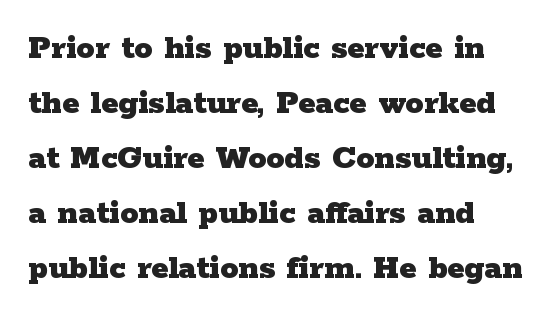
{"serif": "yes", "italic": "no", "bold": "yes", "weight": "heavy", "width": "wide", "stroke_contrast": "low", "x_height": "medium", "monospaced": "no", "underline": "no", "align": "left", "line_spacing": "normal", "line_spacing_ratio": 1.53, "letter_spacing": "normal", "letter_spacing_em": 0.0, "glyph_px": 36}
